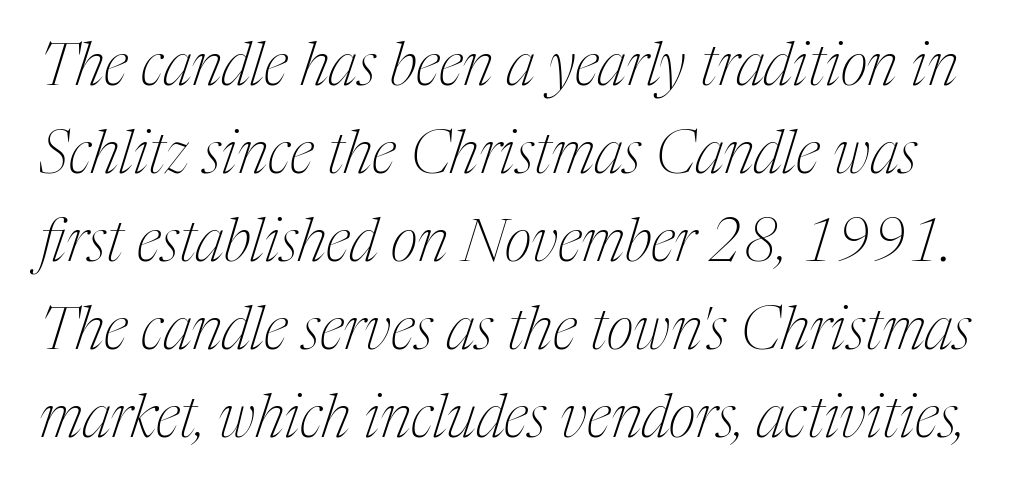
The horizontal fit of the characters is conventional and even. You could not count columns in this text — the font is proportionally spaced. Whoever set this chose a conventional vertical rhythm. Clear beneath every line of the passage. Looking at the ascenders, they clearly lean. Compared with a typical body face, this is equally light or lighter still.
